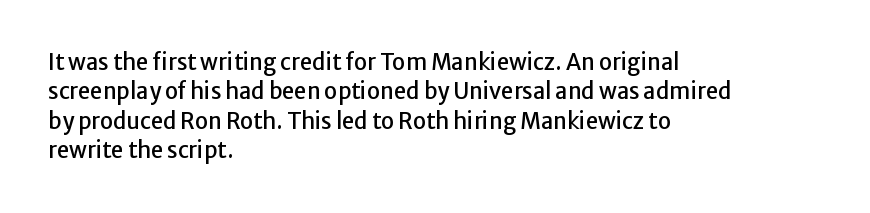
The image shows 22 px text type, upright; set left-aligned, normal line spacing (1.34x), normal letter spacing, not underlined.
